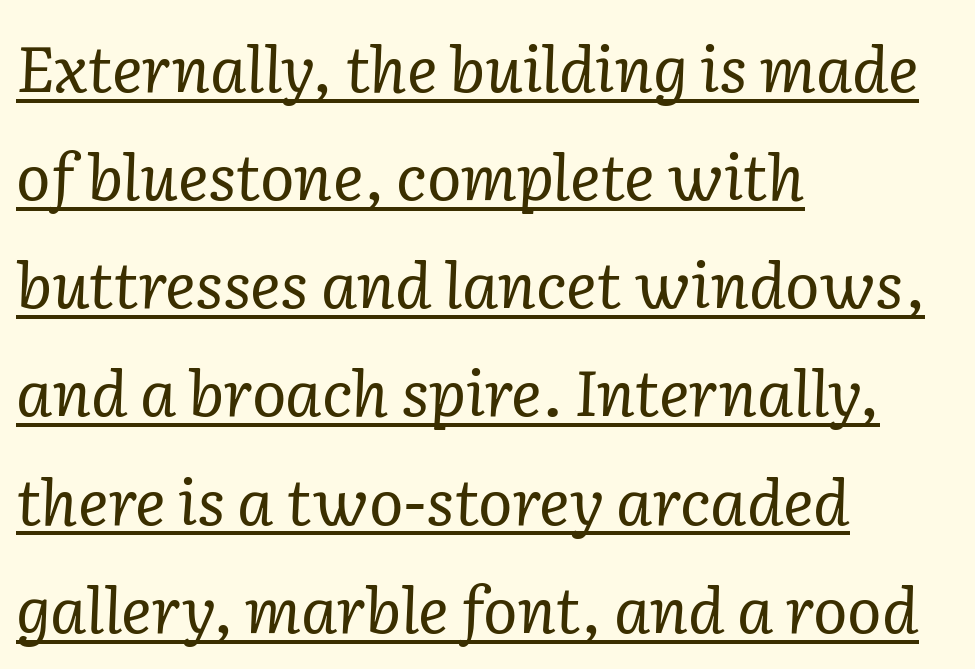
Q: Is the text bold? A: No.
Q: Is the text italic (slanted)? A: Yes, it leans right by about 2 degrees.
Q: Is the typeface a serif or a sans-serif typeface? A: Serif.
Q: Is the text underlined? A: Yes.
Q: How is the paragraph aligned? A: Left-aligned.
Q: Is the spacing between letters normal or unusually wide? A: Normal.
Q: Is the spacing between lines tight, normal or loose? A: Normal.
Q: Width (condensed, normal, or wide)? A: Normal.
Q: Stroke contrast? A: Low.
Q: x-height? A: Medium.
Q: Monospaced? A: No.
